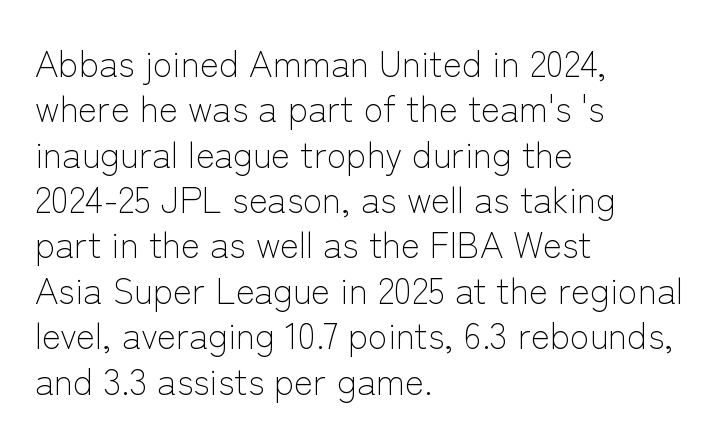
Q: Is the text bold? A: No.
Q: Is the text italic (slanted)? A: No, it is upright.
Q: Is the typeface a serif or a sans-serif typeface? A: Sans-serif.
Q: Is the text underlined? A: No.
Q: How is the paragraph aligned? A: Left-aligned.
Q: Is the spacing between letters normal or unusually wide? A: Normal.
Q: Is the spacing between lines tight, normal or loose? A: Normal.
Q: Width (condensed, normal, or wide)? A: Normal.
Q: Stroke contrast? A: Low.
Q: x-height? A: Medium.
Q: Monospaced? A: No.
